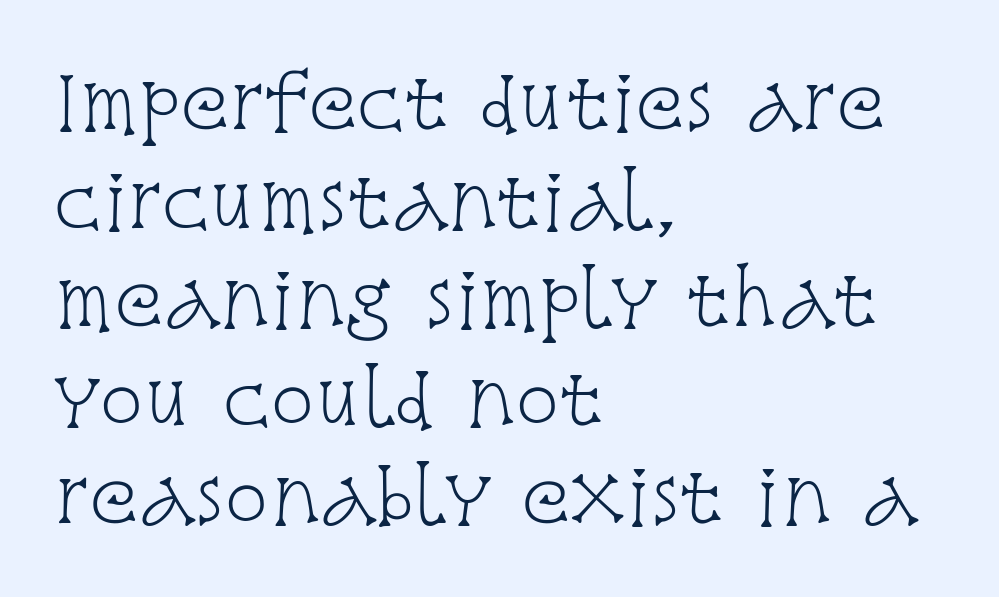
The image shows 73 px light, condensed serif type, upright; set left-aligned, normal line spacing (1.35x), normal letter spacing, not underlined; low stroke contrast and a large x-height.
